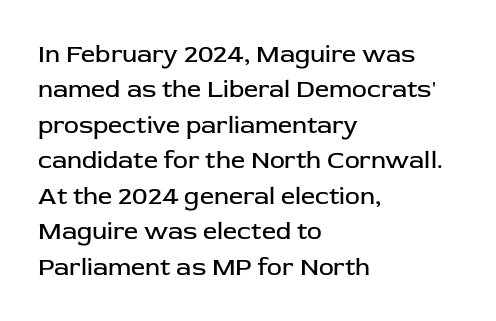
{"italic": "no", "bold": "no", "underline": "no", "align": "left", "line_spacing": "normal", "line_spacing_ratio": 1.42, "letter_spacing": "normal", "letter_spacing_em": 0.0, "glyph_px": 25}
